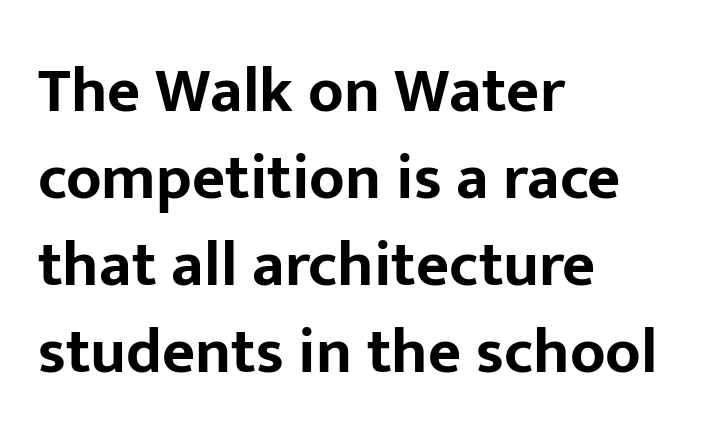
{"serif": "no", "italic": "no", "bold": "yes", "weight": "bold", "width": "normal", "stroke_contrast": "low", "x_height": "medium", "monospaced": "no", "underline": "no", "align": "left", "line_spacing": "normal", "line_spacing_ratio": 1.36, "letter_spacing": "normal", "letter_spacing_em": 0.0, "glyph_px": 64}
